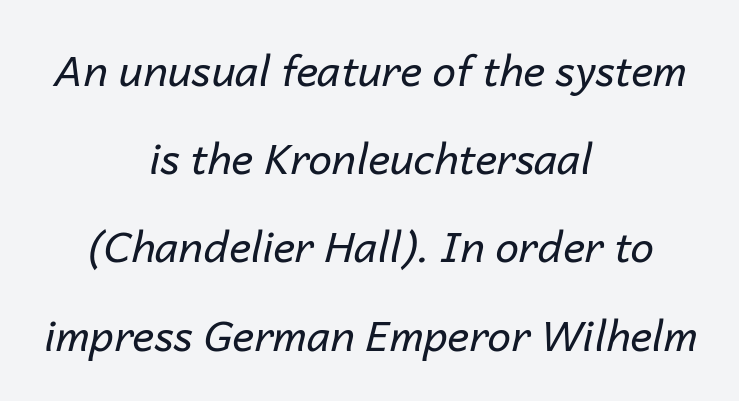
{"italic": "yes", "lean": "right", "slant_degrees": 14, "bold": "no", "weight": "regular", "width": "normal", "stroke_contrast": "low", "x_height": "medium", "monospaced": "no", "underline": "no", "align": "center", "line_spacing": "loose", "line_spacing_ratio": 2.1, "letter_spacing": "normal", "letter_spacing_em": 0.0, "glyph_px": 42}
